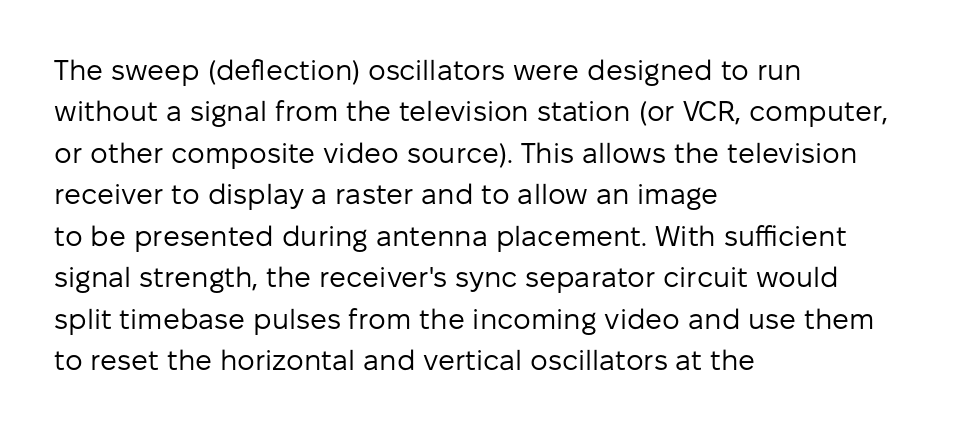
The image shows 28 px regular-weight sans-serif type, upright; set left-aligned, normal line spacing (1.48x), normal letter spacing, not underlined; low stroke contrast and a medium x-height.
